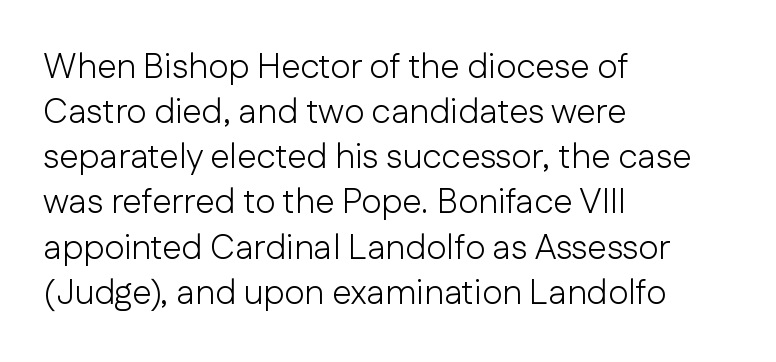
The passage shown is not underscored anywhere. Students, observe: this is what conventionally led text looks like. Each letter keeps its own natural width here, so spacing adapts to shape. Are there feet on the stems? There aren't — it's a sans. These glyphs show unthickened strokes, regular width or finer. How are the letters spaced? Ordinarily, with no added tracking.
